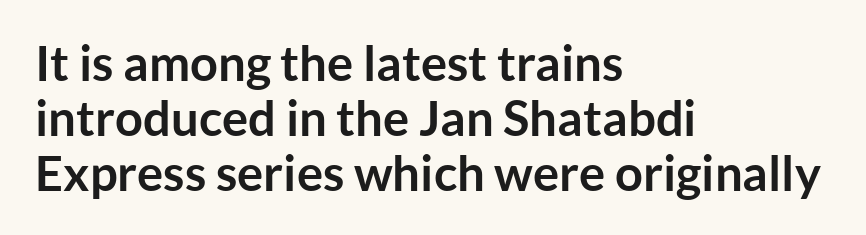
The glyphs in this specimen are sans serif. This sample uses plain, unmodified letter spacing. If you drew a line through each stem, it would be perfectly vertical. Summary of weight: heavy, a full bold.
